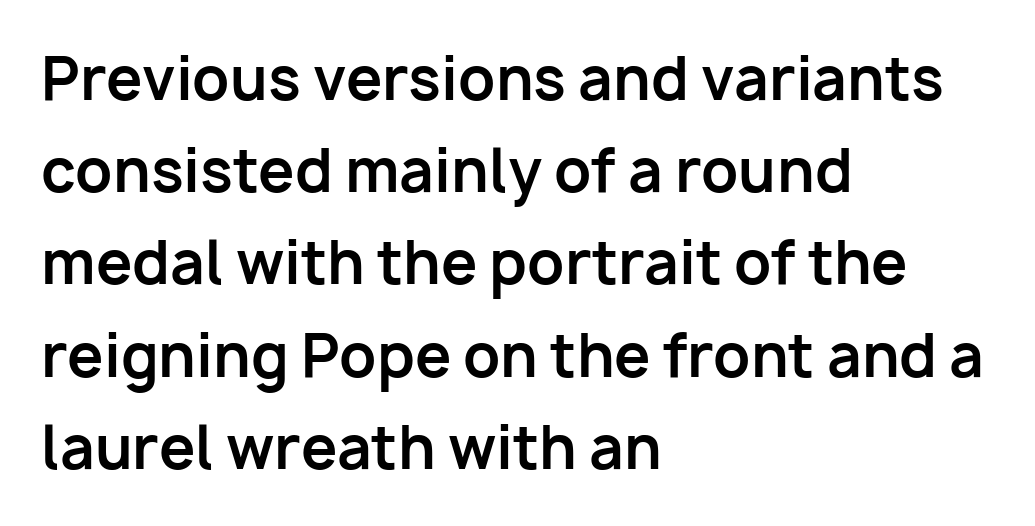
The image shows 58 px bold sans-serif type, upright; set left-aligned, normal line spacing (1.59x), normal letter spacing, not underlined; low stroke contrast and a medium x-height.
